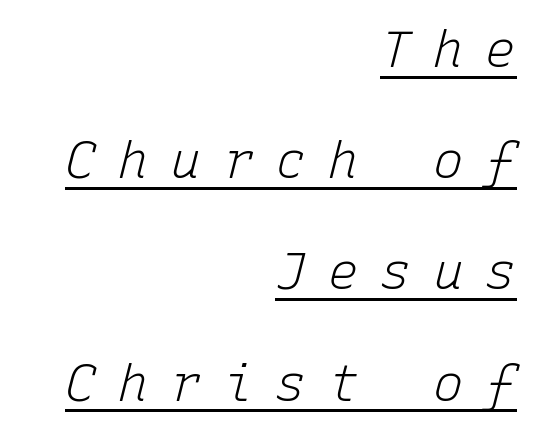
{"italic": "yes", "lean": "right", "slant_degrees": 15, "bold": "no", "weight": "light", "width": "normal", "stroke_contrast": "low", "x_height": "medium", "monospaced": "yes", "underline": "yes", "align": "right", "line_spacing": "loose", "line_spacing_ratio": 2.18, "letter_spacing": "wide", "letter_spacing_em": 0.43, "glyph_px": 51}
